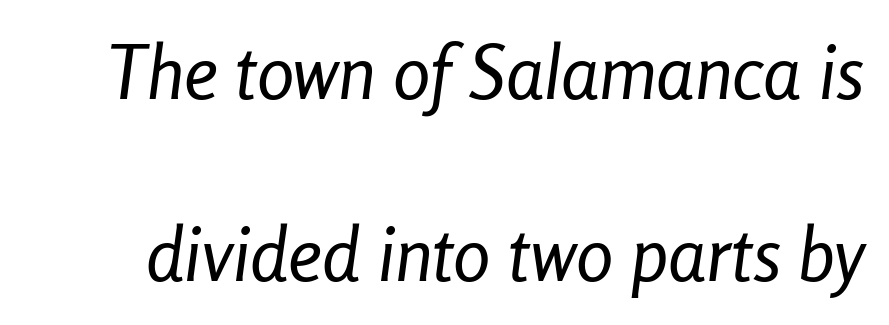
These lines stand farther apart than default settings would place them. Nobody drew a line under any word here. If you drew a line through each stem, it would be angled. The typeface has the unassuming heft of standard copy or less.
